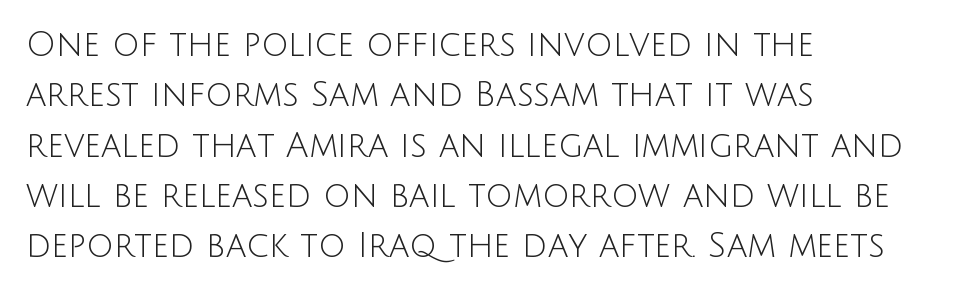
The image shows 34 px light sans-serif type, upright; set left-aligned, normal line spacing (1.48x), normal letter spacing, not underlined; low stroke contrast and a large x-height.
